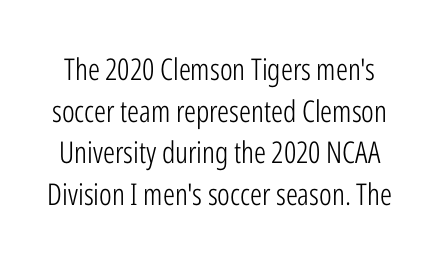
Q: Is the text bold? A: No.
Q: Is the text italic (slanted)? A: No, it is upright.
Q: Is the typeface a serif or a sans-serif typeface? A: Sans-serif.
Q: Is the text underlined? A: No.
Q: Is the spacing between letters normal or unusually wide? A: Normal.
Q: Is the spacing between lines tight, normal or loose? A: Normal.
Q: Width (condensed, normal, or wide)? A: Condensed.
Q: Stroke contrast? A: Low.
Q: x-height? A: Medium.
Q: Monospaced? A: No.
